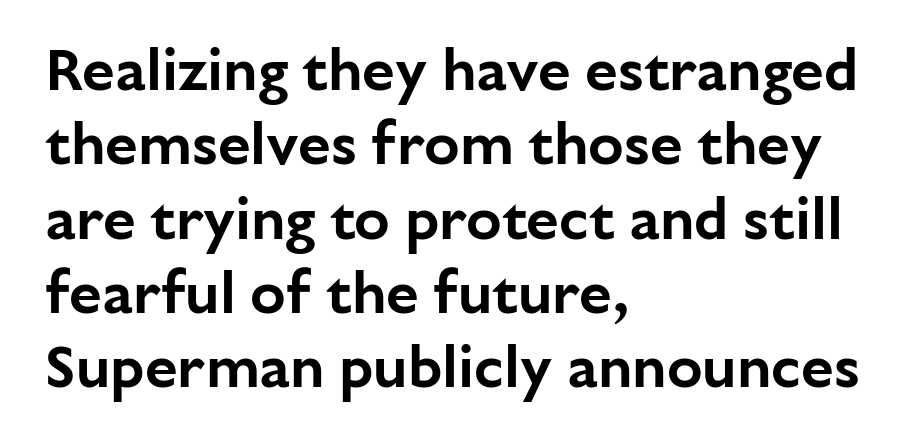
Line spacing here is normal. A sans-serif font was chosen for this passage. Is this a fixed-width face? No — the glyphs have proportional, varying widths. A classic flush-left, rag-right setting is used for this passage. The font's upright variant was chosen for this text. Standard letterfit; no display-style spreading of the glyphs.
